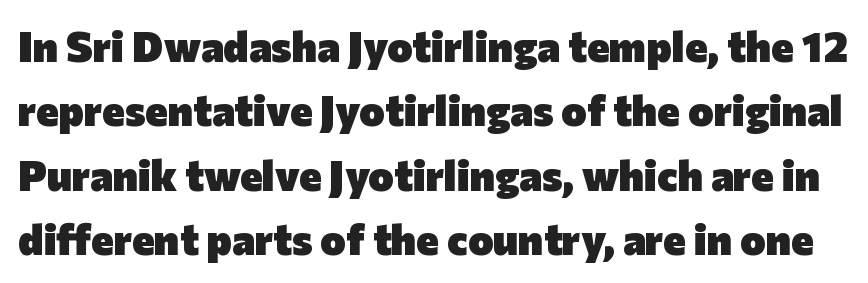
{"serif": "no", "italic": "no", "bold": "yes", "weight": "heavy", "width": "normal", "stroke_contrast": "low", "x_height": "medium", "monospaced": "no", "underline": "no", "line_spacing": "normal", "line_spacing_ratio": 1.5, "letter_spacing": "normal", "letter_spacing_em": 0.0, "glyph_px": 43}
